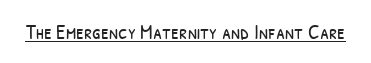
Q: Is the text bold? A: No.
Q: Is the text underlined? A: Yes.
Q: Is the spacing between letters normal or unusually wide? A: Normal.
